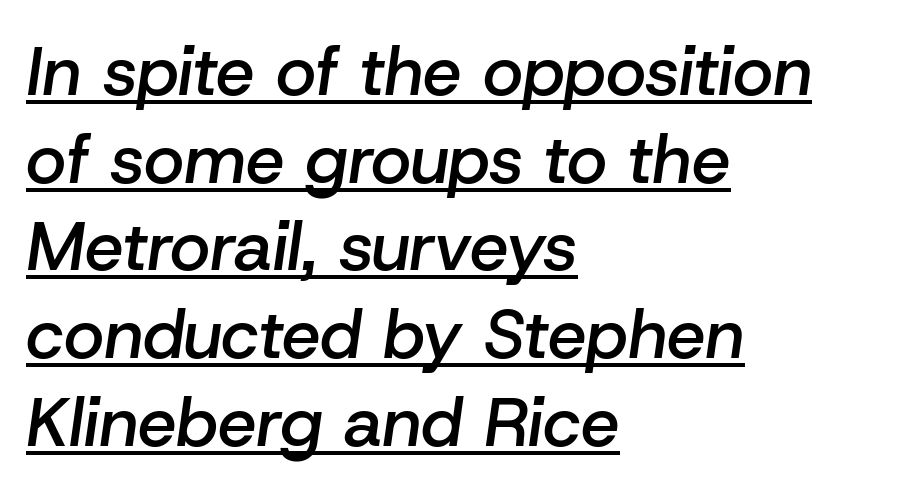
Q: Is the text bold? A: Semi-bold.
Q: Is the text italic (slanted)? A: Yes, it leans right by about 8 degrees.
Q: Is the text underlined? A: Yes.
Q: How is the paragraph aligned? A: Left-aligned.
Q: Is the spacing between letters normal or unusually wide? A: Normal.
Q: Is the spacing between lines tight, normal or loose? A: Normal.
Q: Width (condensed, normal, or wide)? A: Normal.
Q: Stroke contrast? A: Low.
Q: x-height? A: Medium.
Q: Monospaced? A: No.
